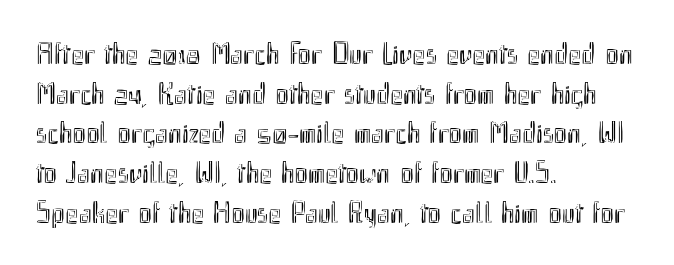
{"italic": "no", "width": "condensed", "x_height": "small", "monospaced": "no", "underline": "no", "align": "left", "line_spacing": "normal", "line_spacing_ratio": 1.28, "letter_spacing": "normal", "letter_spacing_em": 0.0, "glyph_px": 31}
